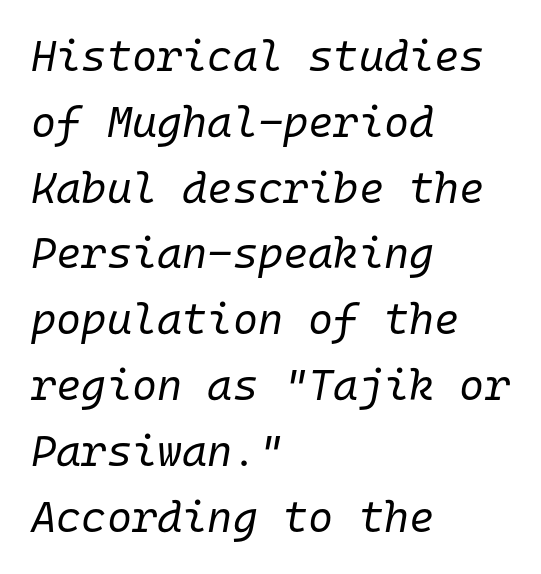
Characters are canted at an angle relative to the baseline's perpendicular. What stands out about the letter spacing? Nothing — it is the standard amount. Is the stroke heavy? The answer is a plain regular-or-lighter. Is this a fixed-width face? Yes — each glyph sits in an identical cell.
